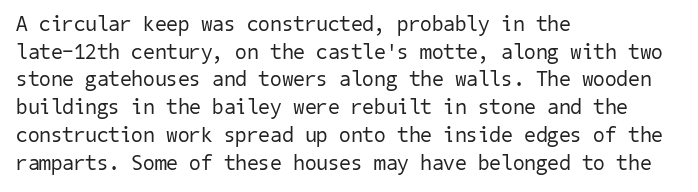
{"bold": "no", "underline": "no", "align": "left", "line_spacing": "normal", "line_spacing_ratio": 1.32, "letter_spacing": "normal", "letter_spacing_em": 0.0, "glyph_px": 21}
